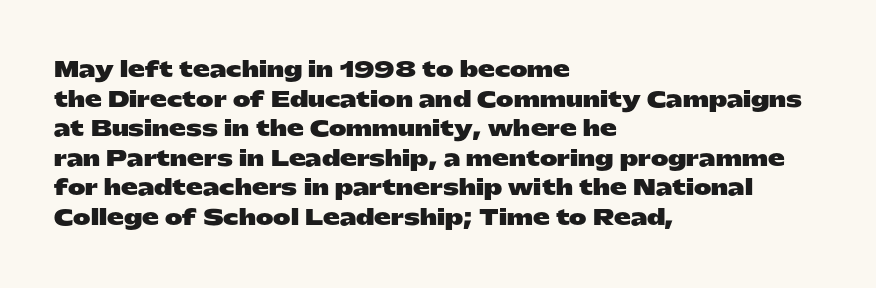
{"italic": "no", "bold": "yes", "underline": "no", "align": "left", "line_spacing": "normal", "line_spacing_ratio": 1.41, "letter_spacing": "normal", "letter_spacing_em": 0.0, "glyph_px": 21}
